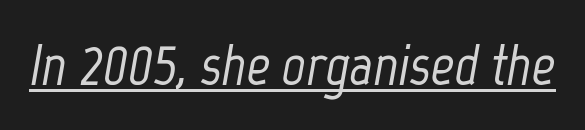
{"italic": "yes", "lean": "right", "slant_degrees": 12, "width": "condensed", "stroke_contrast": "low", "x_height": "medium", "monospaced": "no", "underline": "yes", "letter_spacing": "normal", "letter_spacing_em": 0.0, "glyph_px": 58}
